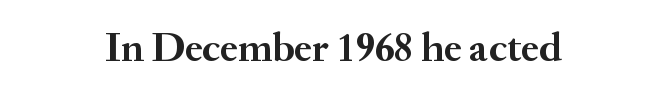
The words here are not underlined. Character widths vary here, with narrow letters taking less room than wide ones. Typesetter's note: full bold, strokes at maximum text heaviness. Inter-character spacing is left at the font's built-in metrics. The passage shown is typeset with a serif family.
